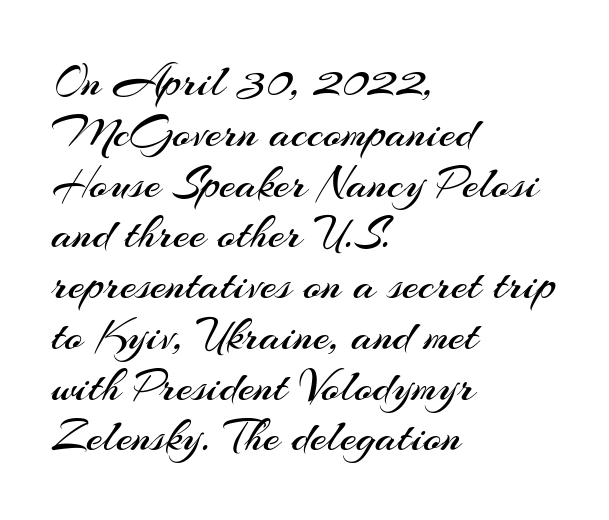
Q: Is the text bold? A: No.
Q: Is the text italic (slanted)? A: Yes.
Q: Is the typeface a serif or a sans-serif typeface? A: Sans-serif.
Q: Is the text underlined? A: No.
Q: How is the paragraph aligned? A: Left-aligned.
Q: Is the spacing between letters normal or unusually wide? A: Normal.
Q: Is the spacing between lines tight, normal or loose? A: Tight.
Q: Width (condensed, normal, or wide)? A: Normal.
Q: Stroke contrast? A: Medium.
Q: x-height? A: Small.
Q: Monospaced? A: No.
